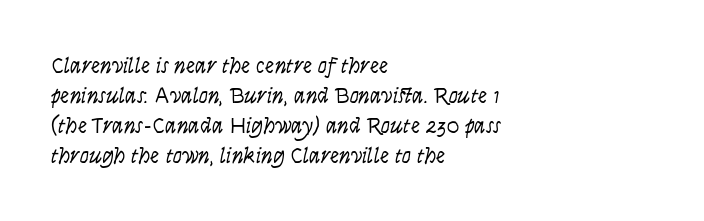
Q: Is the text bold? A: No.
Q: Is the text italic (slanted)? A: Yes, it leans right by about 9 degrees.
Q: Is the text underlined? A: No.
Q: How is the paragraph aligned? A: Left-aligned.
Q: Is the spacing between letters normal or unusually wide? A: Normal.
Q: Is the spacing between lines tight, normal or loose? A: Normal.
